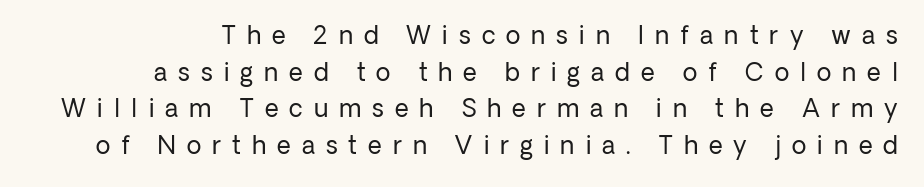
Normally led — the rows are evenly, conventionally spaced. Tall strokes in this sample are plumb rather than angled. Anything drawn beneath the words? Only blank space. The rendering inserts visible extra space after every character. Stroke mass is kept to a normal reading level or below.
